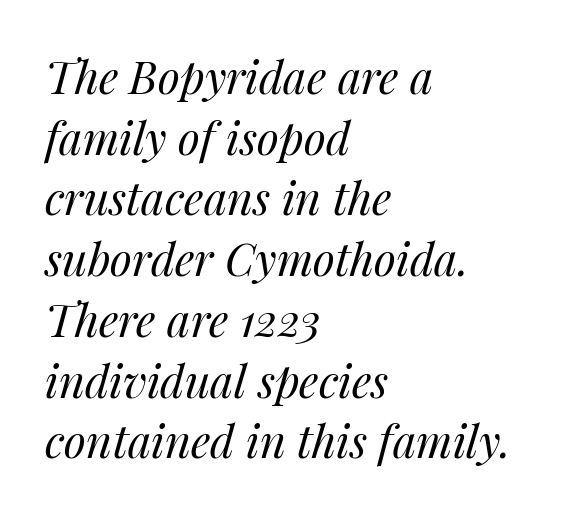
An italicized treatment has been applied to the whole sample. Evenly set lines give the paragraph a standard silhouette. Underline: absent. Letters have the restrained weight of plain body copy at most. A typesetter would call this proportional, since set widths differ per character.
